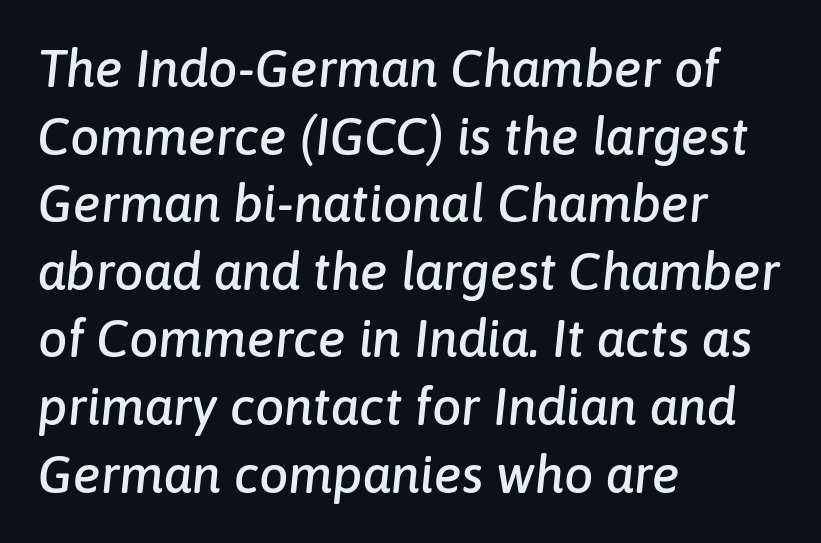
Italic? Definitely — the glyphs are oblique. Varying glyph widths throughout — classic text-font behaviour. Plain, unruled lines of type. Compared with a centered layout, this one pins lines to the left instead. This block has exactly the height ordinary leading produces. No extra tracking has been applied to these lines.
